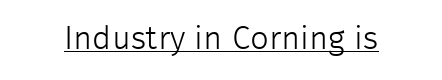
{"serif": "no", "italic": "no", "bold": "no", "weight": "light", "width": "normal", "stroke_contrast": "low", "x_height": "medium", "monospaced": "no", "underline": "yes", "letter_spacing": "normal", "letter_spacing_em": 0.0, "glyph_px": 33}
